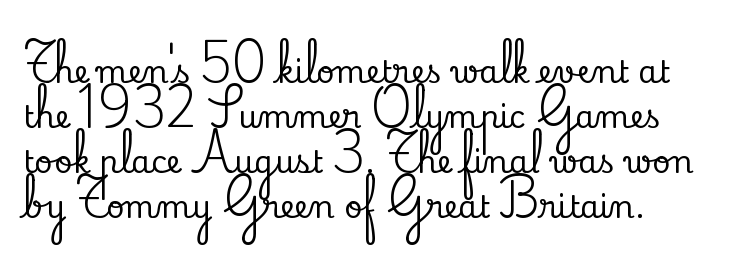
Q: Is the text italic (slanted)? A: No, it is upright.
Q: Is the typeface a serif or a sans-serif typeface? A: Serif.
Q: Is the text underlined? A: No.
Q: How is the paragraph aligned? A: Left-aligned.
Q: Is the spacing between letters normal or unusually wide? A: Normal.
Q: Is the spacing between lines tight, normal or loose? A: Normal.
Q: Width (condensed, normal, or wide)? A: Normal.
Q: Stroke contrast? A: Low.
Q: x-height? A: Small.
Q: Monospaced? A: No.
